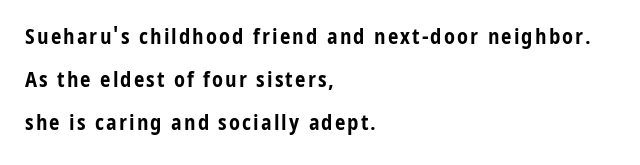
Q: Is the text bold? A: Yes.
Q: Is the text italic (slanted)? A: No, it is upright.
Q: Is the text underlined? A: No.
Q: How is the paragraph aligned? A: Left-aligned.
Q: Is the spacing between lines tight, normal or loose? A: Loose.
